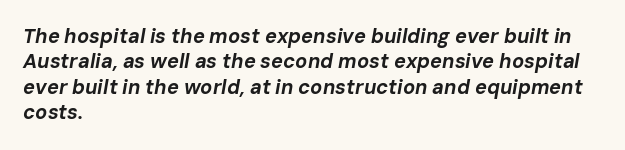
The image shows 20 px bold type, italic (leaning right); set left-aligned, normal line spacing (1.27x), normal letter spacing, not underlined.
